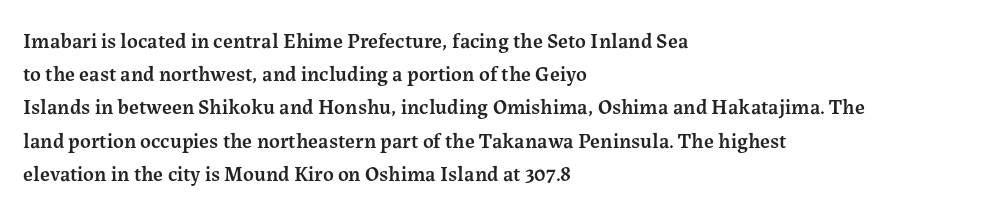
{"italic": "no", "bold": "semi", "underline": "no", "align": "left", "line_spacing": "normal", "line_spacing_ratio": 1.58, "letter_spacing": "normal", "letter_spacing_em": 0.0, "glyph_px": 21}
